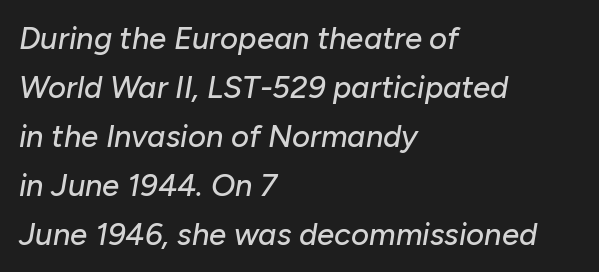
The rendering applies a slant to the glyphs. Only glyphs here, with clear space below each row. This rendering leaves character spacing at its baseline value. The passage shown stacks its lines at a standard gap. In CSS terms this would be text-align: left.
